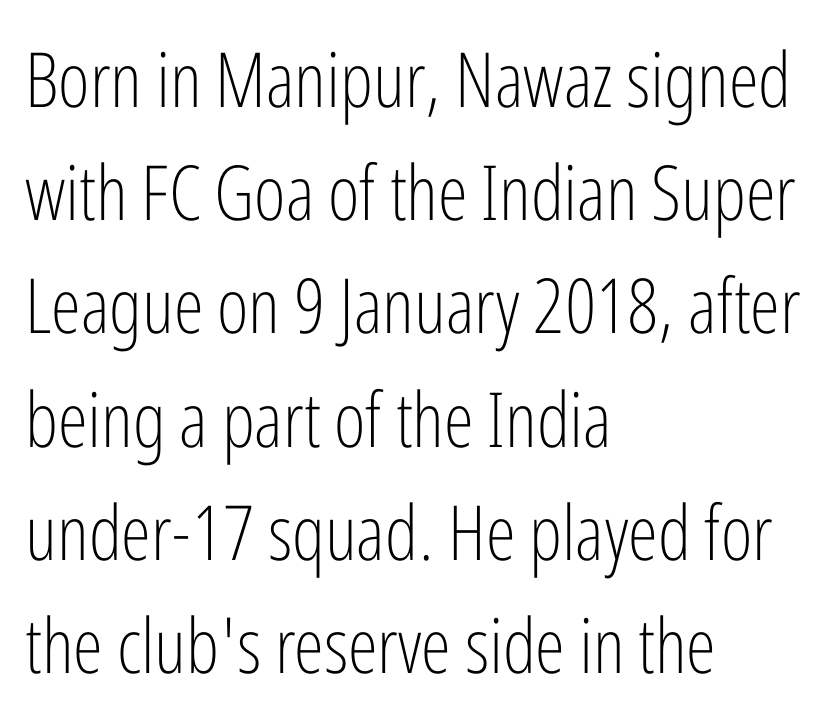
The image shows 76 px light, condensed sans-serif type, upright; set left-aligned, normal line spacing (1.49x), normal letter spacing, not underlined; low stroke contrast and a medium x-height.
